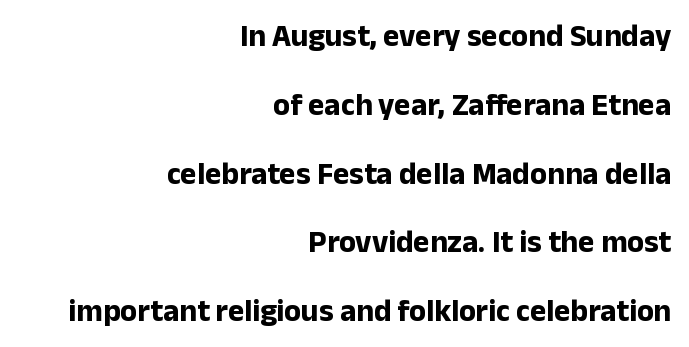
{"serif": "no", "italic": "no", "bold": "yes", "weight": "bold", "width": "normal", "stroke_contrast": "low", "x_height": "medium", "monospaced": "no", "underline": "no", "align": "right", "line_spacing": "loose", "line_spacing_ratio": 2.22, "letter_spacing": "normal", "letter_spacing_em": 0.0, "glyph_px": 31}
